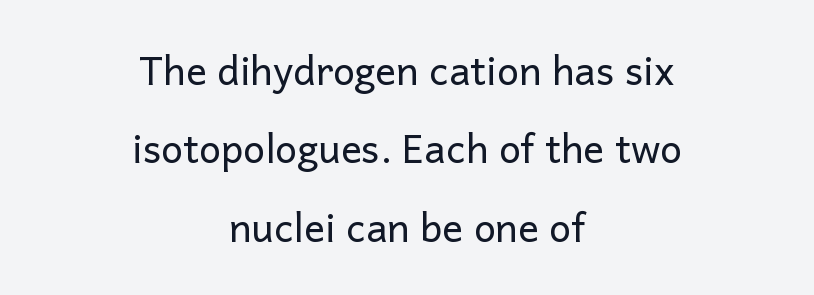
The letters advance in unequal steps, a hallmark of proportional type. Every character sits straight up, as roman type does. Bold? No — there's no thickening of the strokes. Unmarked baselines from the first word to the last.
